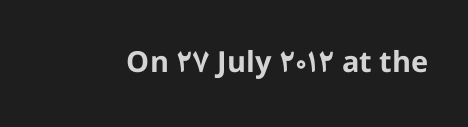
Q: Is the text bold? A: Yes.
Q: Is the text italic (slanted)? A: No, it is upright.
Q: Is the typeface a serif or a sans-serif typeface? A: Sans-serif.
Q: Is the text underlined? A: No.
Q: Is the spacing between letters normal or unusually wide? A: Normal.
Q: Width (condensed, normal, or wide)? A: Normal.
Q: Stroke contrast? A: Low.
Q: x-height? A: Medium.
Q: Monospaced? A: No.
